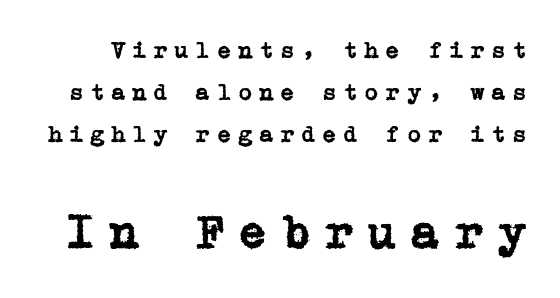
The image shows 49 px serif type, upright; set line spacing 1.76x, unusually wide letter spacing (+0.26 em), not underlined; the second (bottom) block is 2.04x larger; low stroke contrast and a medium x-height.
